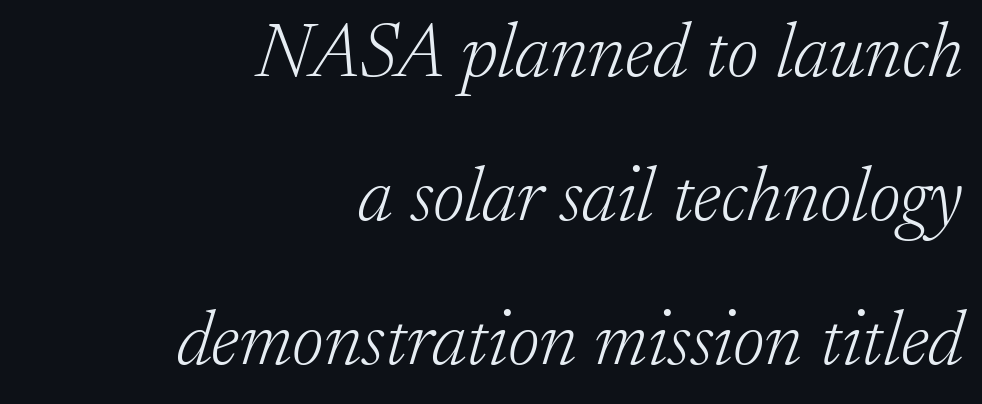
The image shows 77 px light serif type, italic (leaning right); set right-aligned, line spacing 1.87x, normal letter spacing, not underlined; low stroke contrast and a small x-height.
